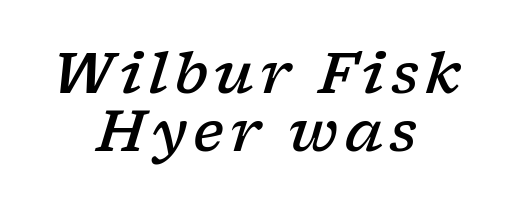
Q: Is the text bold? A: Semi-bold.
Q: Is the text italic (slanted)? A: Yes, it leans right by about 17 degrees.
Q: Is the typeface a serif or a sans-serif typeface? A: Serif.
Q: Is the text underlined? A: No.
Q: How is the paragraph aligned? A: Centered.
Q: Is the spacing between lines tight, normal or loose? A: Tight.
Q: Width (condensed, normal, or wide)? A: Wide.
Q: Stroke contrast? A: Low.
Q: x-height? A: Medium.
Q: Monospaced? A: No.
